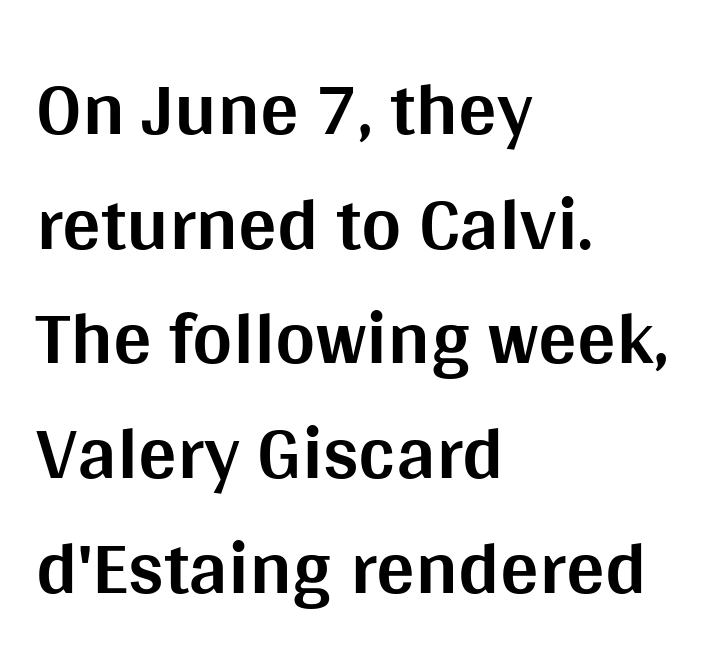
{"serif": "no", "italic": "no", "bold": "yes", "weight": "bold", "width": "normal", "stroke_contrast": "medium", "x_height": "large", "monospaced": "no", "underline": "no", "align": "left", "line_spacing": "normal", "line_spacing_ratio": 1.49, "letter_spacing": "normal", "letter_spacing_em": 0.0, "glyph_px": 77}
